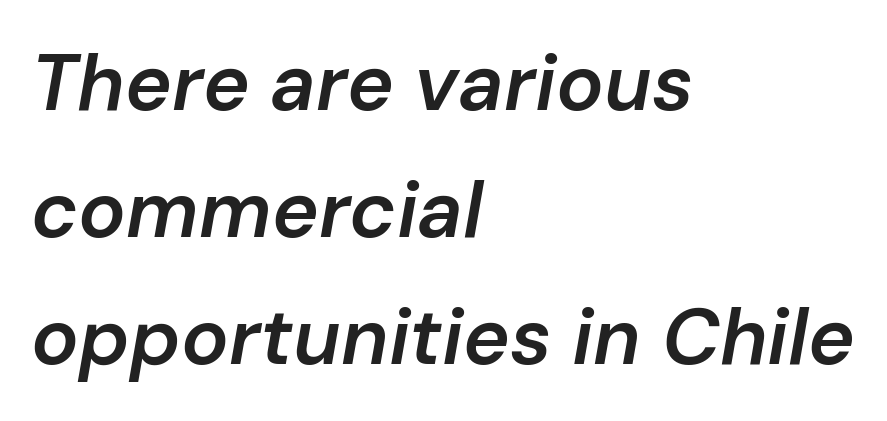
Q: Is the text bold? A: Semi-bold.
Q: Is the text italic (slanted)? A: Yes, it leans right by about 10 degrees.
Q: Is the text underlined? A: No.
Q: How is the paragraph aligned? A: Left-aligned.
Q: Is the spacing between letters normal or unusually wide? A: Normal.
Q: Is the spacing between lines tight, normal or loose? A: Normal.
Q: Width (condensed, normal, or wide)? A: Normal.
Q: Stroke contrast? A: Low.
Q: x-height? A: Medium.
Q: Monospaced? A: No.
